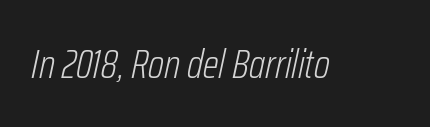
{"italic": "yes", "lean": "right", "slant_degrees": 12, "bold": "no", "weight": "light", "width": "condensed", "stroke_contrast": "low", "x_height": "medium", "monospaced": "no", "underline": "no", "letter_spacing": "normal", "letter_spacing_em": 0.0, "glyph_px": 41}
